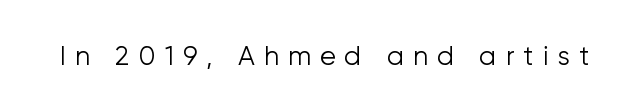
{"italic": "no", "bold": "no", "underline": "no", "letter_spacing": "wide", "letter_spacing_em": 0.35, "glyph_px": 26}
